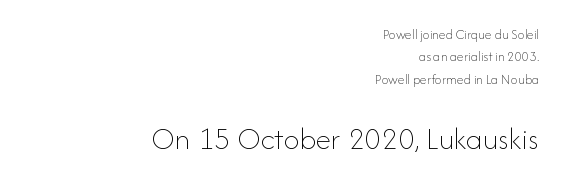
{"italic": "no", "bold": "no", "weight": "thin", "width": "normal", "stroke_contrast": "low", "x_height": "small", "monospaced": "no", "underline": "no", "align": "right", "line_spacing": "normal", "line_spacing_ratio": 1.59, "letter_spacing": "normal", "letter_spacing_em": 0.0, "larger_block": "second", "size_ratio": 2.29, "glyph_px": 32}
